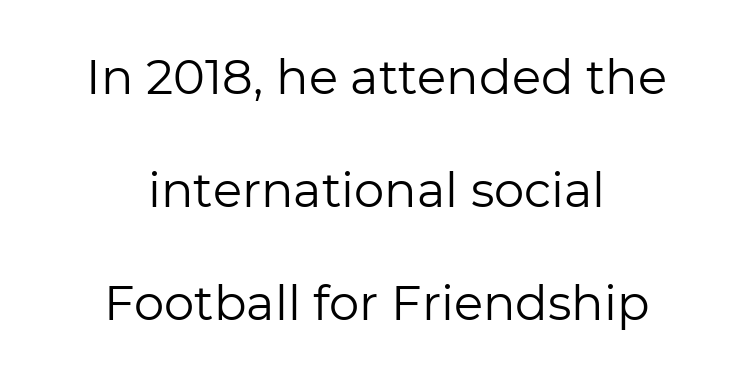
The image shows 48 px regular-weight sans-serif type, upright; set centered, loose line spacing (2.35x), normal letter spacing, not underlined; low stroke contrast and a medium x-height.
